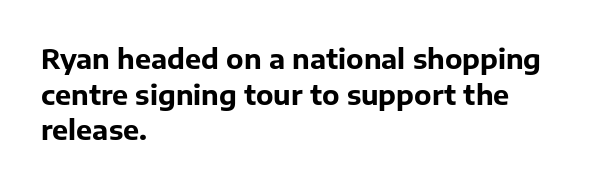
Q: Is the text bold? A: Yes.
Q: Is the text italic (slanted)? A: No, it is upright.
Q: Is the text underlined? A: No.
Q: How is the paragraph aligned? A: Left-aligned.
Q: Is the spacing between letters normal or unusually wide? A: Normal.
Q: Is the spacing between lines tight, normal or loose? A: Normal.
